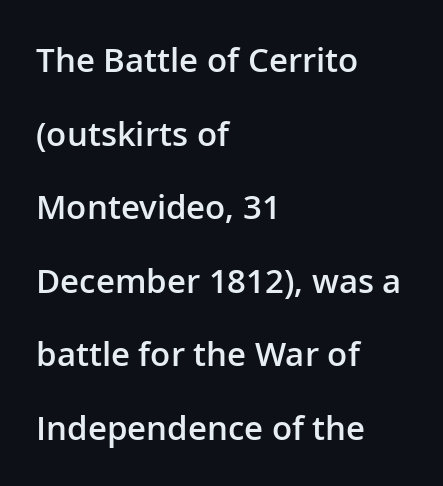
Note the varied advance widths — an 'i' is clearly narrower than an 'm'. Observe the ordinary spacing: letters are neighbours, not strangers. Rendered with straight, roman letterforms. In CSS terms this would be text-align: left. Glance below the letters and you will spot only blank space. The glyphs have the mass of a demibold cut, below bold.
